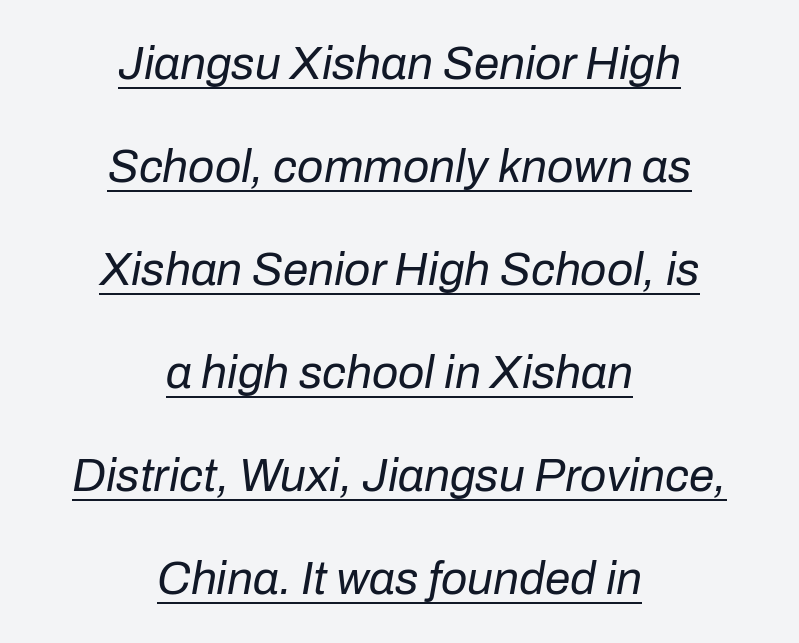
Does the leading feel generous? Absolutely, it's lavish. If you folded the block vertically in half, each line would mirror itself in length. Looks like someone drew a line under every word here. The letters look calm and open, with moderate or lighter stems. Default kerning and tracking; the words read as compact shapes.
